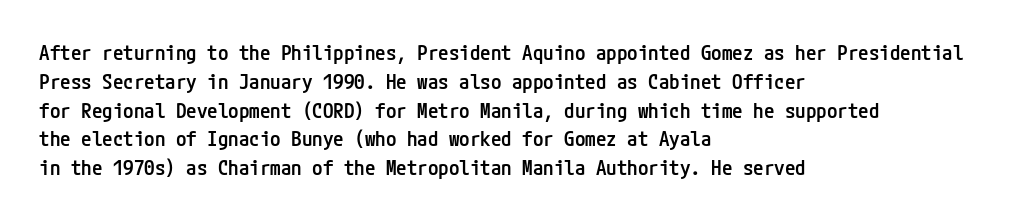
The image shows 21 px text type, upright; set left-aligned, normal line spacing (1.37x), normal letter spacing, not underlined.
